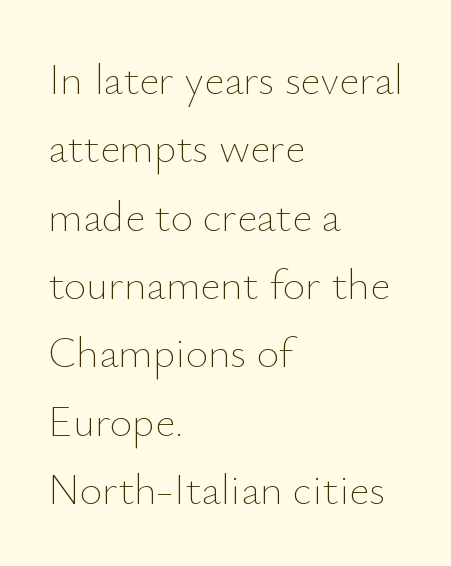
Posture: upright roman. Underline: absent. The ragged edge is on the right, which tells us the setting is flush left. Weight: in the light-to-regular range.
